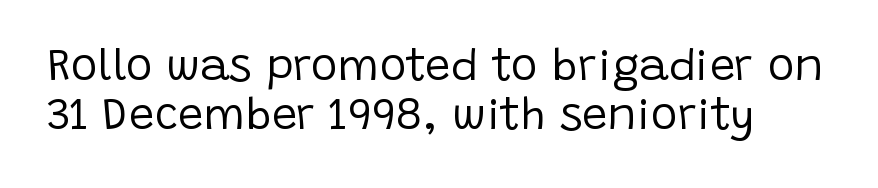
The image shows 45 px regular-weight sans-serif type, upright; set tight line spacing (1.08x), normal letter spacing, not underlined; low stroke contrast and a large x-height.
